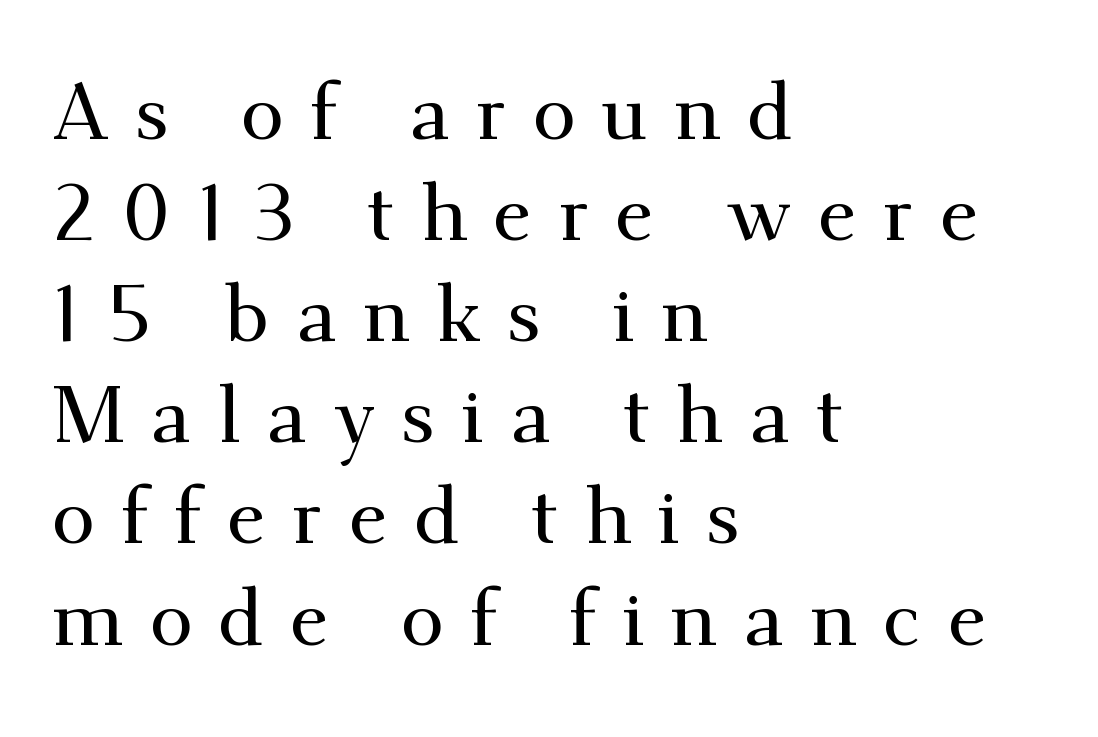
Vertical spacing — default. Each row of text sits above clean, open space. The setting favours the left margin, as ordinary paragraphs usually do. Students, note that the glyphs here are deliberately spaced far apart. You can tell it's not italic because the verticals are truly vertical.
